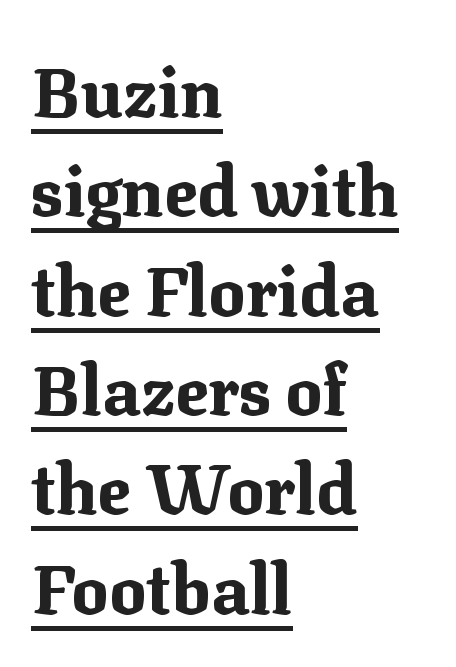
Q: Is the text bold? A: Yes.
Q: Is the text italic (slanted)? A: No, it is upright.
Q: Is the typeface a serif or a sans-serif typeface? A: Serif.
Q: Is the text underlined? A: Yes.
Q: How is the paragraph aligned? A: Left-aligned.
Q: Is the spacing between letters normal or unusually wide? A: Normal.
Q: Is the spacing between lines tight, normal or loose? A: Normal.
Q: Width (condensed, normal, or wide)? A: Normal.
Q: Stroke contrast? A: Medium.
Q: x-height? A: Medium.
Q: Monospaced? A: No.
